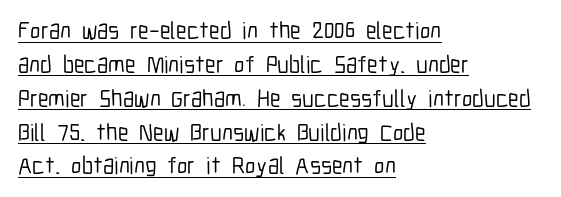
{"italic": "no", "underline": "yes", "align": "left", "line_spacing": "normal", "line_spacing_ratio": 1.41, "letter_spacing": "normal", "letter_spacing_em": 0.0, "glyph_px": 24}
